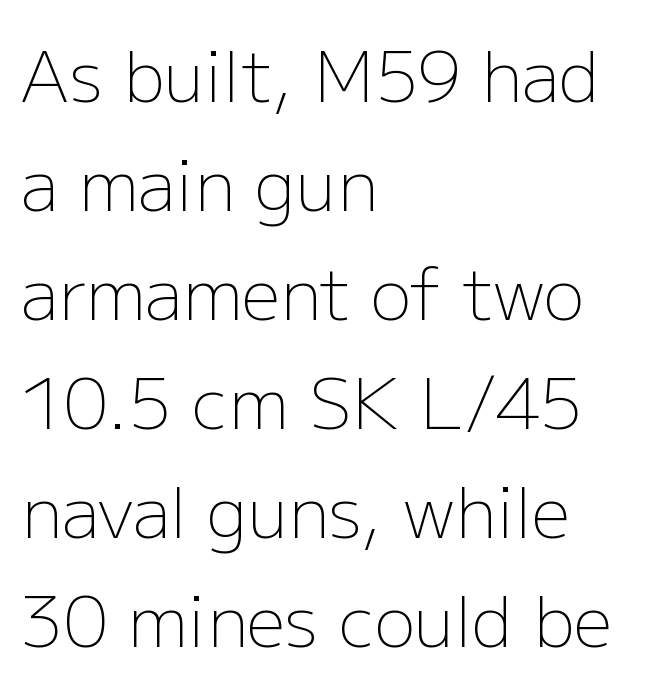
Q: Is the text bold? A: No.
Q: Is the text italic (slanted)? A: No, it is upright.
Q: Is the typeface a serif or a sans-serif typeface? A: Sans-serif.
Q: Is the text underlined? A: No.
Q: How is the paragraph aligned? A: Left-aligned.
Q: Is the spacing between letters normal or unusually wide? A: Normal.
Q: Is the spacing between lines tight, normal or loose? A: Normal.
Q: Width (condensed, normal, or wide)? A: Normal.
Q: Stroke contrast? A: Low.
Q: x-height? A: Medium.
Q: Monospaced? A: No.
